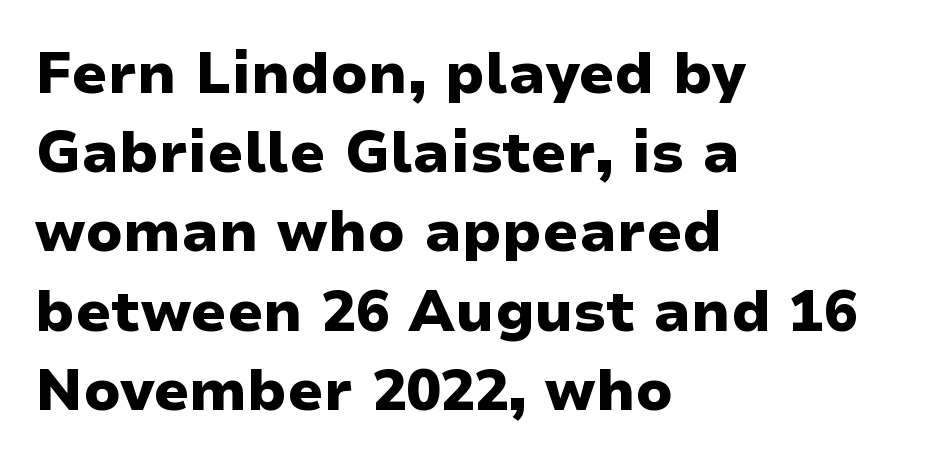
The image shows 57 px heavy, wide sans-serif type, upright; set left-aligned, normal line spacing (1.39x), normal letter spacing, not underlined; low stroke contrast and a medium x-height.
